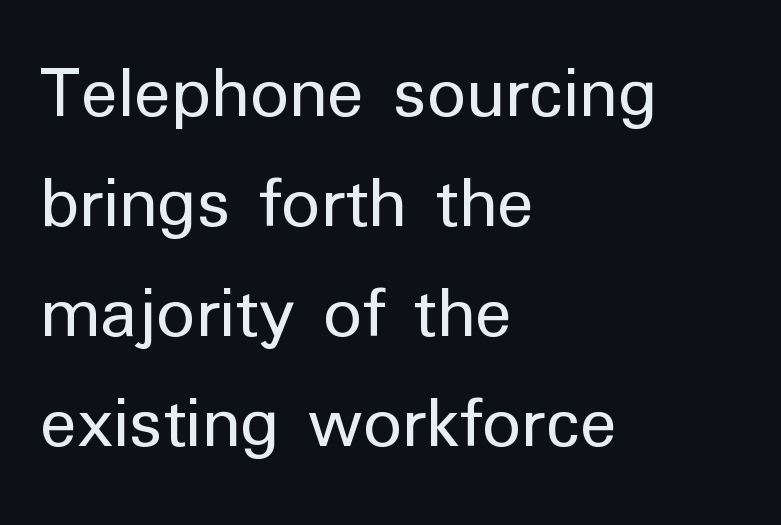
{"serif": "no", "italic": "no", "bold": "no", "weight": "regular", "width": "normal", "stroke_contrast": "low", "x_height": "medium", "monospaced": "no", "underline": "no", "align": "left", "line_spacing": "normal", "line_spacing_ratio": 1.43, "letter_spacing": "normal", "letter_spacing_em": 0.0, "glyph_px": 77}
